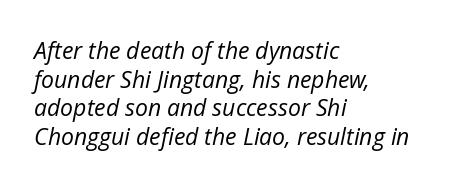
Heft: none added — not bold. Layout note: lines flush left. Students, note that the glyphs here touch the page at normal intervals. The rendering applies a slant to the glyphs. This rendering features lettering with no underline.
